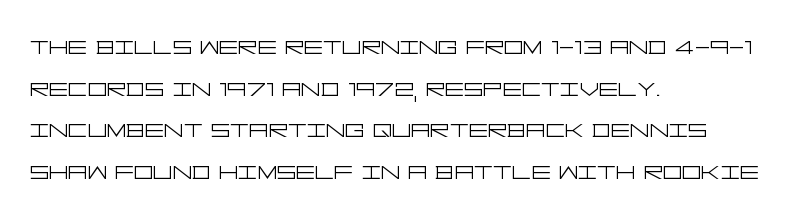
The image shows 30 px light, wide sans-serif type, upright; set left-aligned, normal line spacing (1.39x), normal letter spacing, not underlined; low stroke contrast and a large x-height.
